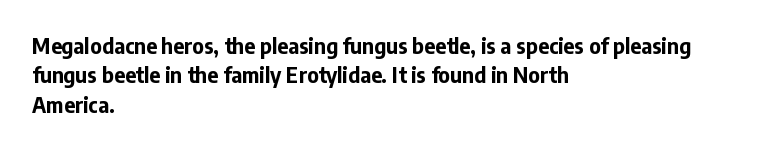
Q: Is the text bold? A: Yes.
Q: Is the text italic (slanted)? A: No, it is upright.
Q: Is the text underlined? A: No.
Q: How is the paragraph aligned? A: Left-aligned.
Q: Is the spacing between letters normal or unusually wide? A: Normal.
Q: Is the spacing between lines tight, normal or loose? A: Normal.
